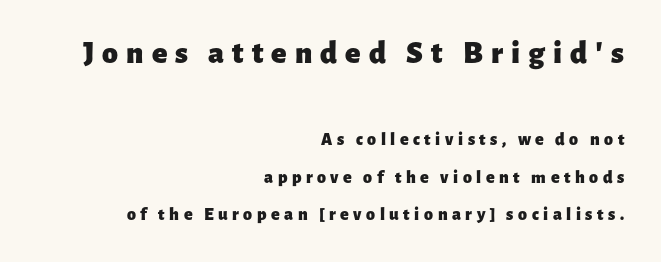
Q: Is the text bold? A: Yes.
Q: Is the text italic (slanted)? A: No, it is upright.
Q: Is the typeface a serif or a sans-serif typeface? A: Sans-serif.
Q: Is the text underlined? A: No.
Q: How is the paragraph aligned? A: Right-aligned.
Q: Is the spacing between letters normal or unusually wide? A: Unusually wide.
Q: Is the spacing between lines tight, normal or loose? A: Loose.
Q: Which block of text is set in a larger size, the first (top) or the second (bottom)? A: The first (top) one.
Q: Width (condensed, normal, or wide)? A: Normal.
Q: Stroke contrast? A: Low.
Q: x-height? A: Medium.
Q: Monospaced? A: No.
